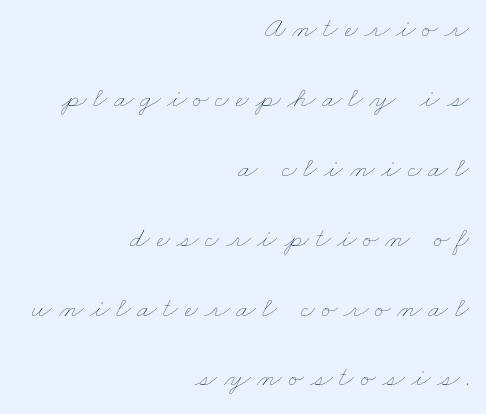
The image shows 29 px thin, wide type; set right-aligned, loose line spacing (2.41x), unusually wide letter spacing (+0.22 em), not underlined; low stroke contrast and a small x-height.
